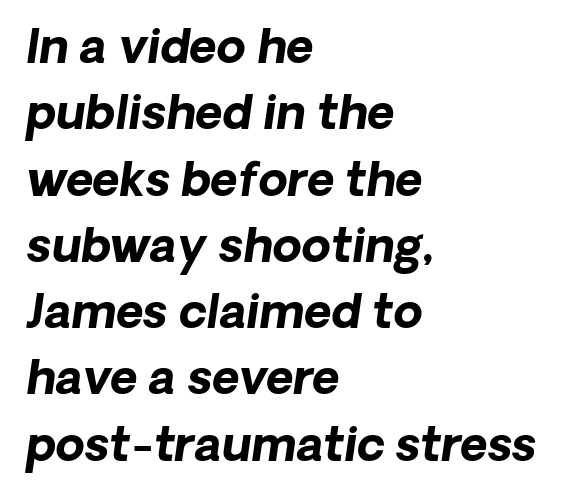
Horizontal alignment here is leftward, the default for most running prose. Stroke thickness is high; the sample reads as a true bold. Notice how descenders clear the ascenders below comfortably — that's standard leading. Students, note that the glyphs here touch the page at normal intervals.
